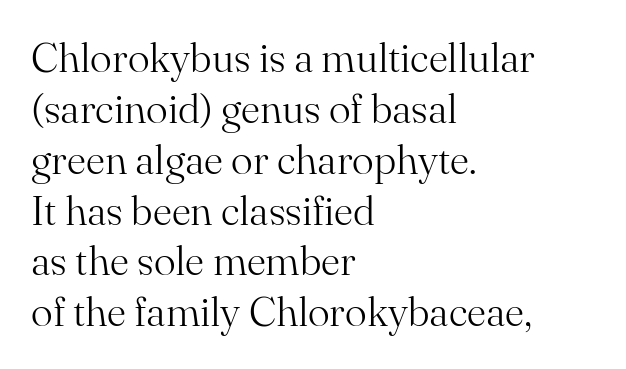
{"serif": "yes", "italic": "no", "bold": "no", "weight": "light", "width": "normal", "stroke_contrast": "medium", "x_height": "small", "monospaced": "no", "underline": "no", "align": "left", "line_spacing_ratio": 1.24, "letter_spacing": "normal", "letter_spacing_em": 0.0, "glyph_px": 41}
